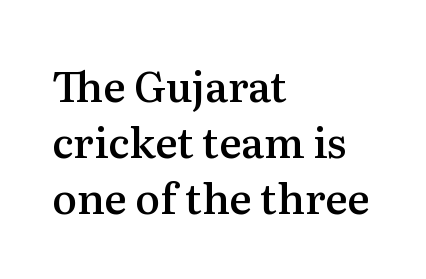
Horizontal alignment here is leftward, the default for most running prose. What's the leading like? Ordinary, nothing unusual. Italic? Not at all — the glyphs are vertical. Plain, unruled lines of type. The designer went with a serif here, giving each stem small feet.
